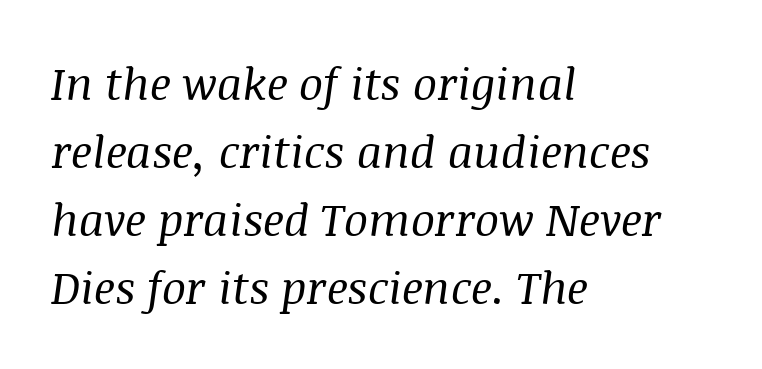
The image shows 45 px regular-weight serif type, italic (leaning right); set left-aligned, normal line spacing (1.51x), normal letter spacing, not underlined; medium stroke contrast and a large x-height.
